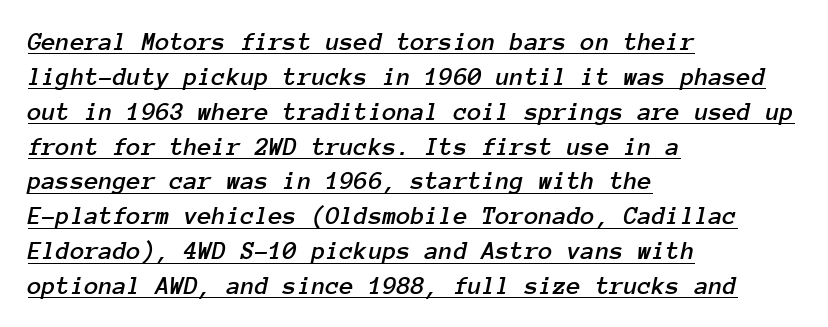
{"italic": "yes", "lean": "right", "slant_degrees": 12, "underline": "yes", "align": "left", "line_spacing": "normal", "line_spacing_ratio": 1.34, "letter_spacing": "normal", "letter_spacing_em": 0.0, "glyph_px": 26}
